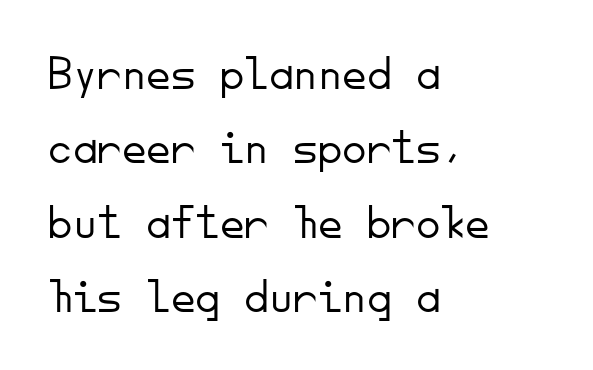
The image shows 49 px light sans-serif type, upright, monospaced; set left-aligned, normal line spacing (1.52x), normal letter spacing, not underlined; low stroke contrast and a small x-height.
